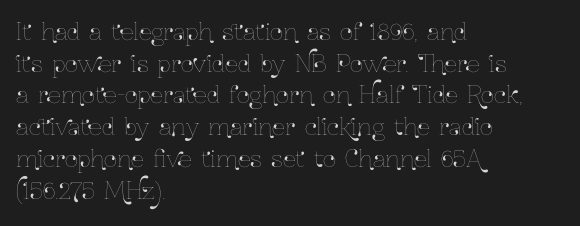
{"italic": "no", "underline": "no", "align": "left", "line_spacing": "normal", "line_spacing_ratio": 1.38, "letter_spacing": "normal", "letter_spacing_em": 0.0, "glyph_px": 23}
